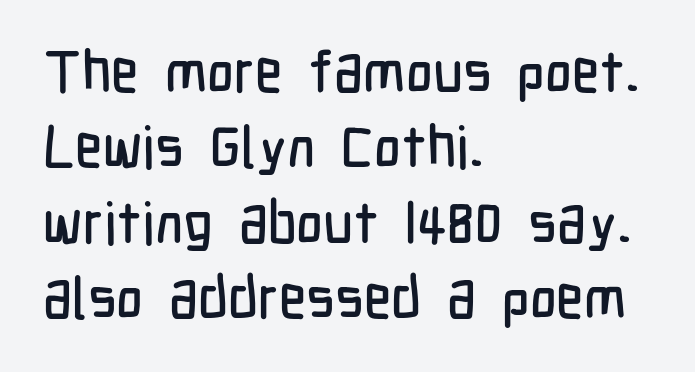
Typographically, this falls in the sans-serif category. A roman cut, with each character standing at attention. A typesetter would call this proportional, since set widths differ per character. The line texture is even and compact thanks to regular tracking. What's the leading like? Ordinary, nothing unusual. In CSS terms this would be text-align: left.
